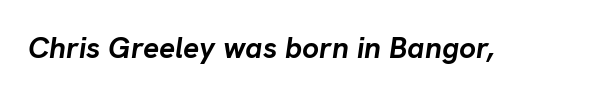
The image shows 30 px semibold type, italic (leaning right); set normal letter spacing, not underlined; low stroke contrast and a medium x-height.
